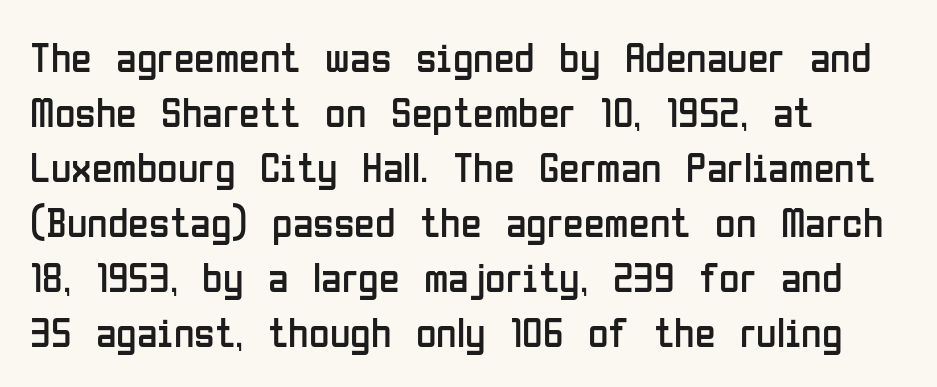
Q: Is the text bold? A: No.
Q: Is the text italic (slanted)? A: No, it is upright.
Q: Is the typeface a serif or a sans-serif typeface? A: Sans-serif.
Q: Is the text underlined? A: No.
Q: How is the paragraph aligned? A: Left-aligned.
Q: Is the spacing between letters normal or unusually wide? A: Normal.
Q: Is the spacing between lines tight, normal or loose? A: Normal.
Q: Width (condensed, normal, or wide)? A: Condensed.
Q: Stroke contrast? A: Low.
Q: x-height? A: Medium.
Q: Monospaced? A: No.
